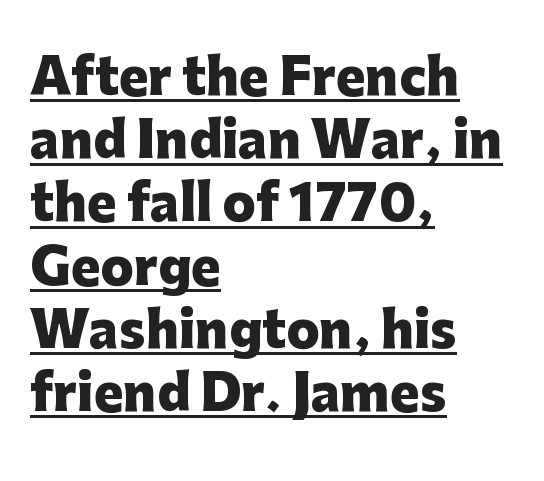
{"serif": "no", "italic": "no", "bold": "yes", "weight": "heavy", "width": "normal", "stroke_contrast": "low", "x_height": "medium", "monospaced": "no", "underline": "yes", "align": "left", "line_spacing": "normal", "line_spacing_ratio": 1.29, "letter_spacing": "normal", "letter_spacing_em": 0.0, "glyph_px": 49}
